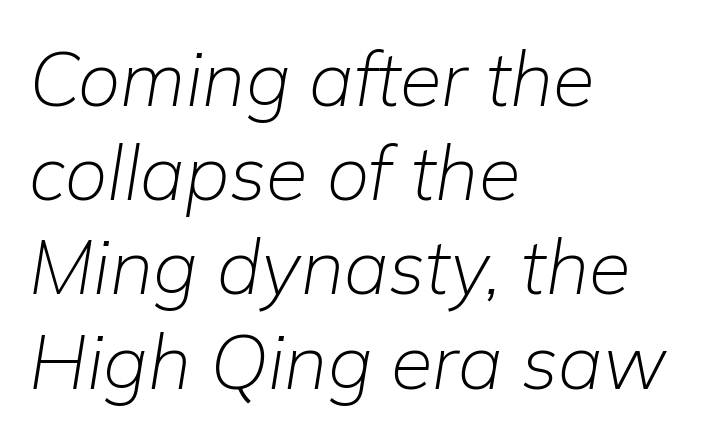
{"italic": "yes", "lean": "right", "slant_degrees": 9, "bold": "no", "weight": "light", "width": "normal", "stroke_contrast": "low", "x_height": "medium", "monospaced": "no", "underline": "no", "align": "left", "line_spacing_ratio": 1.24, "letter_spacing": "normal", "letter_spacing_em": 0.0, "glyph_px": 76}
